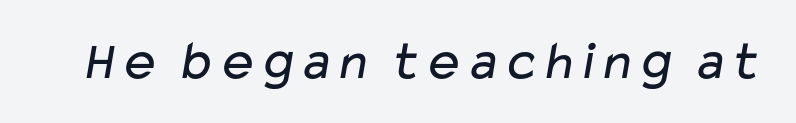
Q: Is the text bold? A: No.
Q: Is the typeface a serif or a sans-serif typeface? A: Sans-serif.
Q: Is the text underlined? A: No.
Q: Is the spacing between letters normal or unusually wide? A: Normal.
Q: Width (condensed, normal, or wide)? A: Wide.
Q: Stroke contrast? A: Low.
Q: x-height? A: Medium.
Q: Monospaced? A: No.
